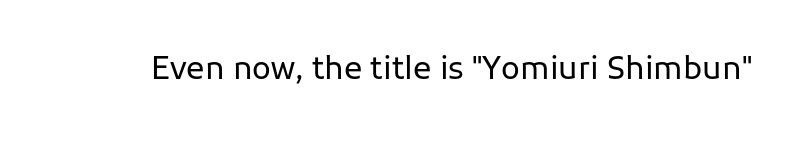
Varying glyph widths throughout — classic text-font behaviour. This sample uses plain, unmodified letter spacing. Nobody drew a line under any word here. Summary of weight: not heavy and not bold.
